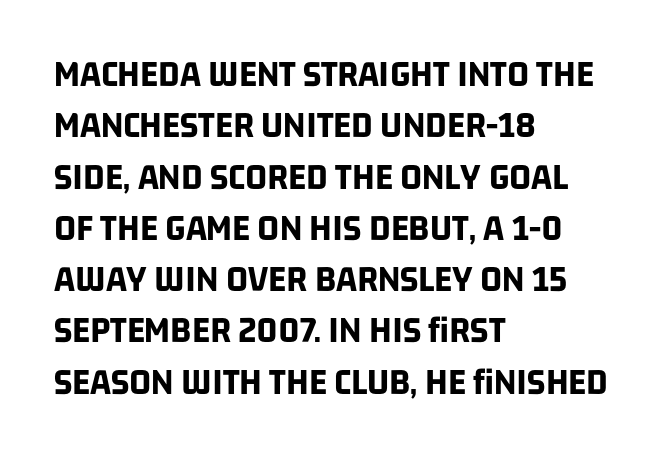
Q: Is the text bold? A: Yes.
Q: Is the typeface a serif or a sans-serif typeface? A: Sans-serif.
Q: Is the text underlined? A: No.
Q: How is the paragraph aligned? A: Left-aligned.
Q: Is the spacing between letters normal or unusually wide? A: Normal.
Q: Is the spacing between lines tight, normal or loose? A: Normal.
Q: Width (condensed, normal, or wide)? A: Condensed.
Q: Stroke contrast? A: Low.
Q: x-height? A: Large.
Q: Monospaced? A: No.
